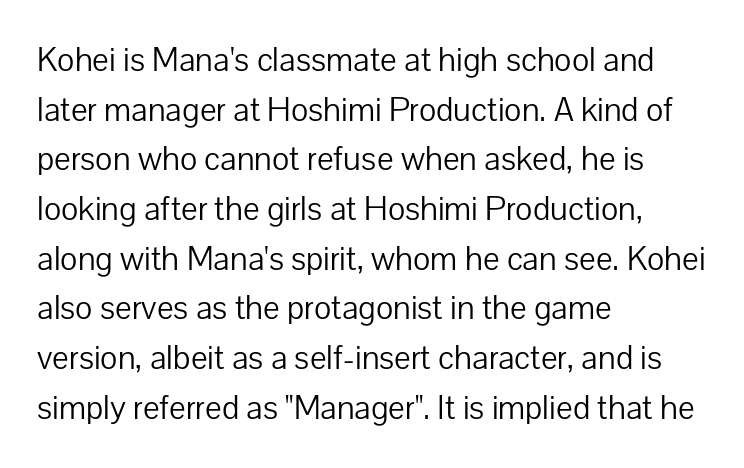
The rows are spaced the way most documents space them. The glyphs in this specimen are sans serif. This sample uses an upright cut, with every glyph sitting square on the baseline. Decoration check: the copy has no underline.
